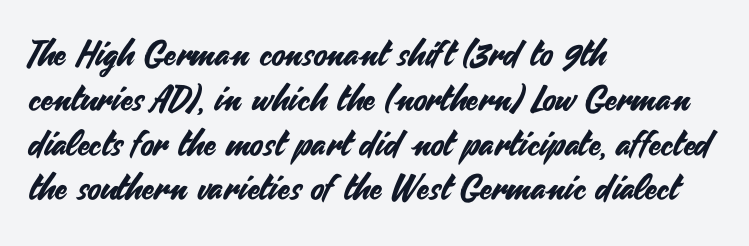
The image shows 35 px sans-serif type; set left-aligned, normal line spacing (1.28x), normal letter spacing, not underlined; medium stroke contrast and a small x-height.
